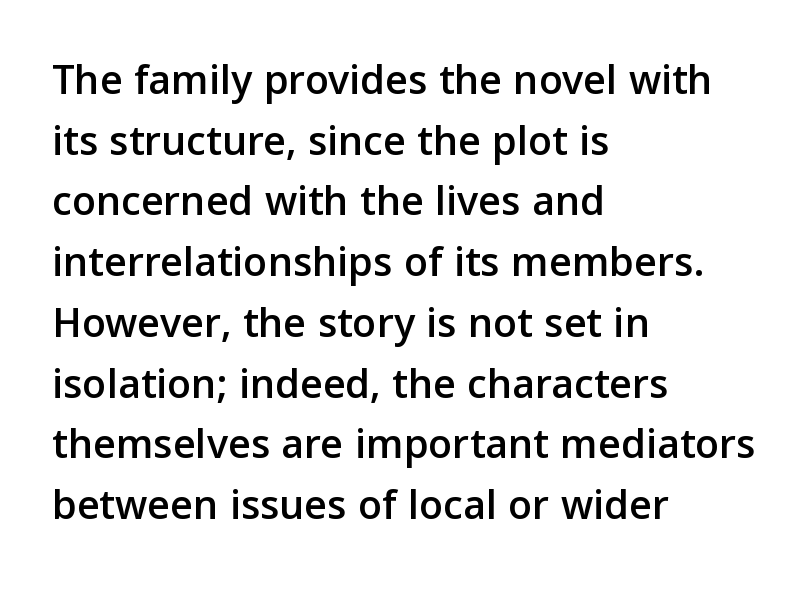
Q: Is the text italic (slanted)? A: No, it is upright.
Q: Is the typeface a serif or a sans-serif typeface? A: Sans-serif.
Q: Is the text underlined? A: No.
Q: How is the paragraph aligned? A: Left-aligned.
Q: Is the spacing between letters normal or unusually wide? A: Normal.
Q: Is the spacing between lines tight, normal or loose? A: Normal.
Q: Width (condensed, normal, or wide)? A: Normal.
Q: Stroke contrast? A: Low.
Q: x-height? A: Medium.
Q: Monospaced? A: No.
